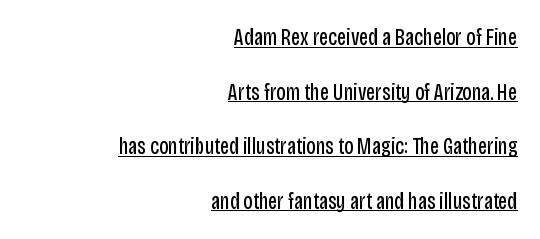
Q: Is the text bold? A: No.
Q: Is the text italic (slanted)? A: No, it is upright.
Q: Is the text underlined? A: Yes.
Q: How is the paragraph aligned? A: Right-aligned.
Q: Is the spacing between letters normal or unusually wide? A: Normal.
Q: Is the spacing between lines tight, normal or loose? A: Loose.
